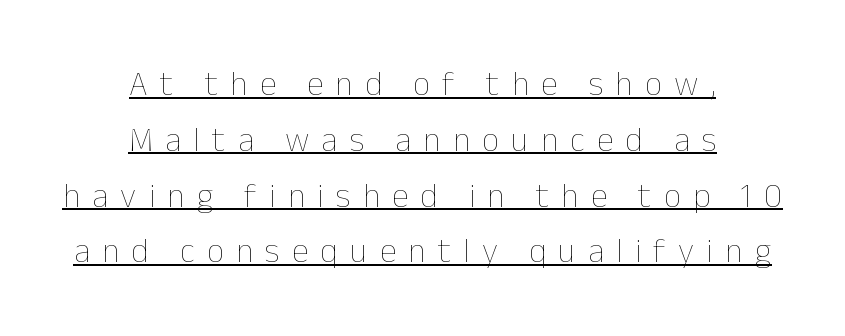
Q: Is the text bold? A: No.
Q: Is the text italic (slanted)? A: No, it is upright.
Q: Is the text underlined? A: Yes.
Q: How is the paragraph aligned? A: Centered.
Q: Is the spacing between letters normal or unusually wide? A: Unusually wide.
Q: Is the spacing between lines tight, normal or loose? A: Normal.
Q: Width (condensed, normal, or wide)? A: Normal.
Q: Stroke contrast? A: Low.
Q: x-height? A: Medium.
Q: Monospaced? A: No.
